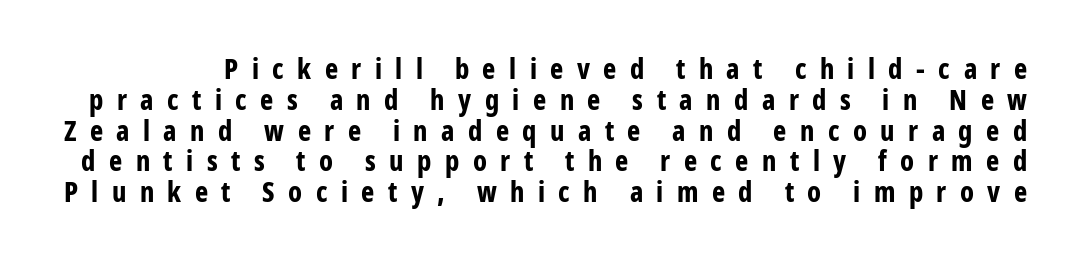
Q: Is the text bold? A: Yes.
Q: Is the text italic (slanted)? A: No, it is upright.
Q: Is the typeface a serif or a sans-serif typeface? A: Sans-serif.
Q: Is the text underlined? A: No.
Q: Is the spacing between letters normal or unusually wide? A: Unusually wide.
Q: Is the spacing between lines tight, normal or loose? A: Tight.
Q: Width (condensed, normal, or wide)? A: Condensed.
Q: Stroke contrast? A: Low.
Q: x-height? A: Medium.
Q: Monospaced? A: No.
